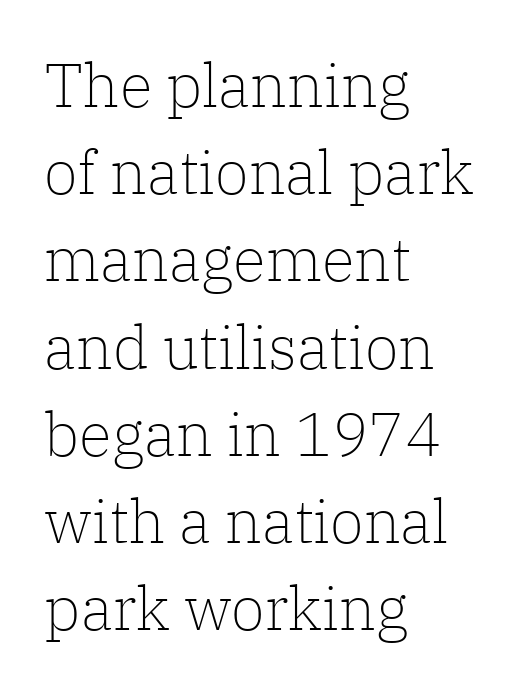
Letters have the restrained weight of plain body copy at most. Honestly, the row spacing looks completely unremarkable. Notice how the passage keeps a crisp vertical edge on the left only. The space beneath each line is pristine and unruled. Is the letter spacing exaggerated? No — it looks like the ordinary default. Italic? Not at all — the glyphs are vertical.
